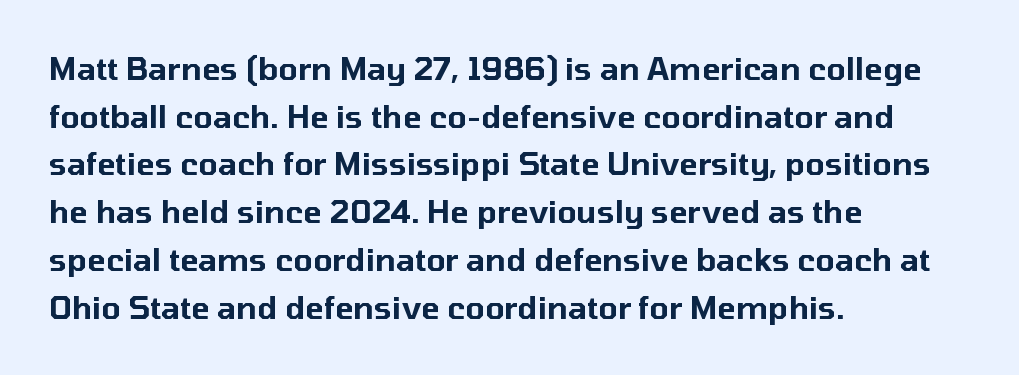
The image shows 31 px sans-serif type, upright; set left-aligned, normal line spacing (1.54x), normal letter spacing, not underlined; low stroke contrast and a medium x-height.
